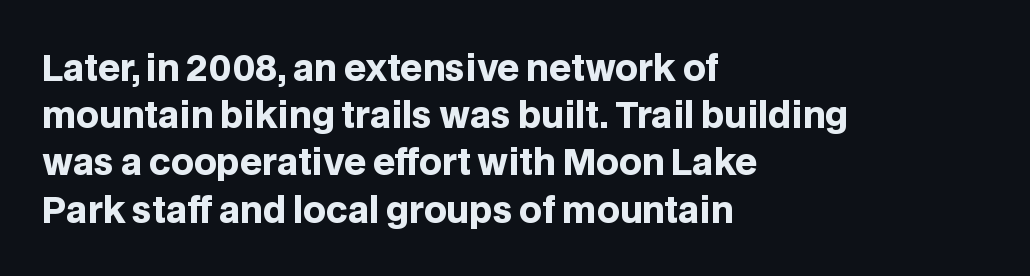
Q: Is the text bold? A: Yes.
Q: Is the text italic (slanted)? A: No, it is upright.
Q: Is the typeface a serif or a sans-serif typeface? A: Sans-serif.
Q: Is the text underlined? A: No.
Q: How is the paragraph aligned? A: Left-aligned.
Q: Is the spacing between letters normal or unusually wide? A: Normal.
Q: Is the spacing between lines tight, normal or loose? A: Normal.
Q: Width (condensed, normal, or wide)? A: Normal.
Q: Stroke contrast? A: Low.
Q: x-height? A: Large.
Q: Monospaced? A: No.
